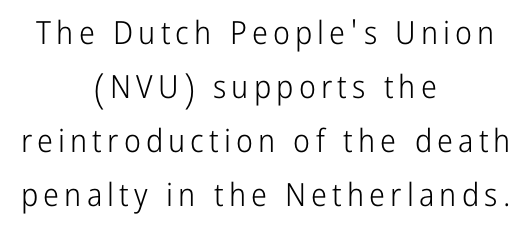
{"serif": "no", "italic": "no", "bold": "no", "weight": "light", "width": "condensed", "stroke_contrast": "low", "x_height": "medium", "monospaced": "no", "underline": "no", "align": "center", "line_spacing": "normal", "line_spacing_ratio": 1.69, "glyph_px": 32}
